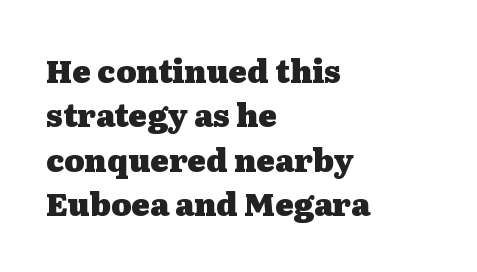
The image shows 31 px heavy, wide serif type, upright; set left-aligned, normal line spacing (1.43x), normal letter spacing, not underlined; medium stroke contrast and a medium x-height.
